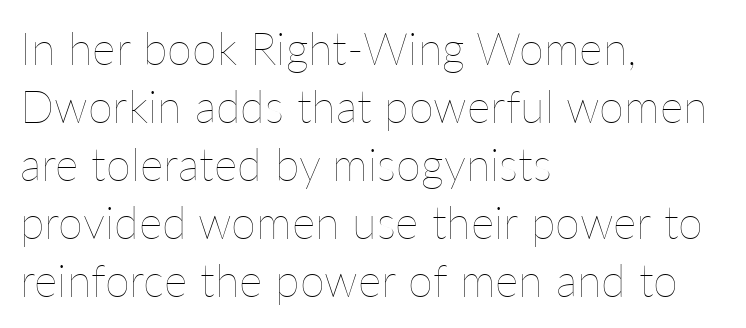
{"italic": "no", "bold": "no", "weight": "thin", "width": "normal", "stroke_contrast": "low", "x_height": "medium", "monospaced": "no", "underline": "no", "align": "left", "line_spacing": "normal", "line_spacing_ratio": 1.29, "letter_spacing": "normal", "letter_spacing_em": 0.0, "glyph_px": 45}
